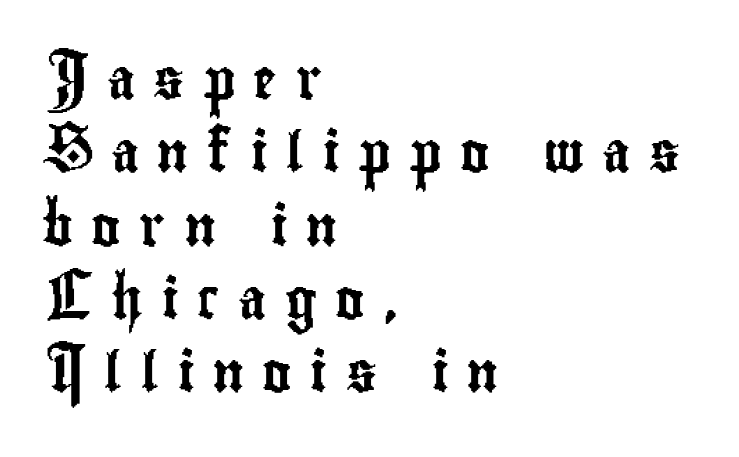
Q: Is the text italic (slanted)? A: No, it is upright.
Q: Is the typeface a serif or a sans-serif typeface? A: Sans-serif.
Q: Is the text underlined? A: No.
Q: How is the paragraph aligned? A: Left-aligned.
Q: Is the spacing between letters normal or unusually wide? A: Unusually wide.
Q: Width (condensed, normal, or wide)? A: Condensed.
Q: Stroke contrast? A: Low.
Q: x-height? A: Small.
Q: Monospaced? A: No.
